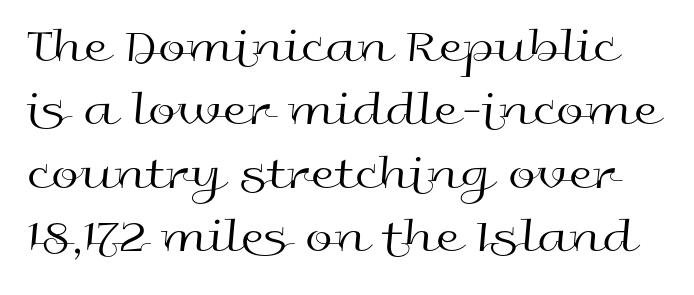
The image shows 50 px regular-weight, wide sans-serif type, upright; set normal line spacing (1.27x), normal letter spacing, not underlined; a medium x-height.
